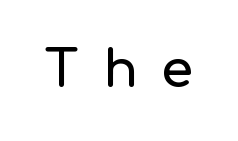
{"serif": "no", "italic": "no", "width": "normal", "stroke_contrast": "low", "x_height": "medium", "monospaced": "no", "underline": "no", "letter_spacing": "wide", "letter_spacing_em": 0.47, "glyph_px": 51}
